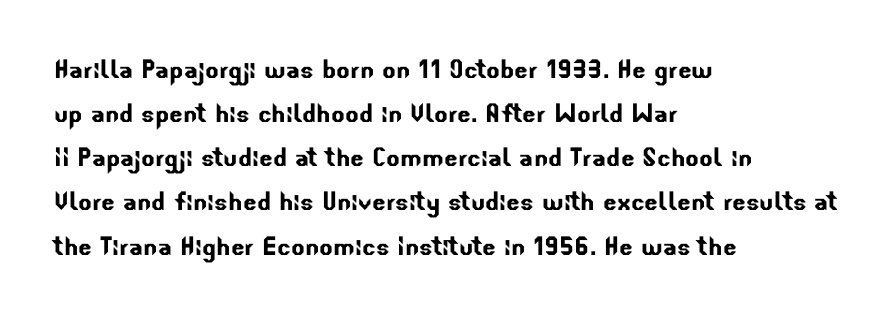
The image shows 32 px sans-serif type; set left-aligned, normal line spacing (1.38x), normal letter spacing, not underlined; low stroke contrast and a small x-height.
